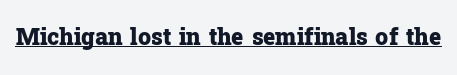
{"italic": "no", "bold": "yes", "underline": "yes", "letter_spacing": "normal", "letter_spacing_em": 0.0, "glyph_px": 23}
